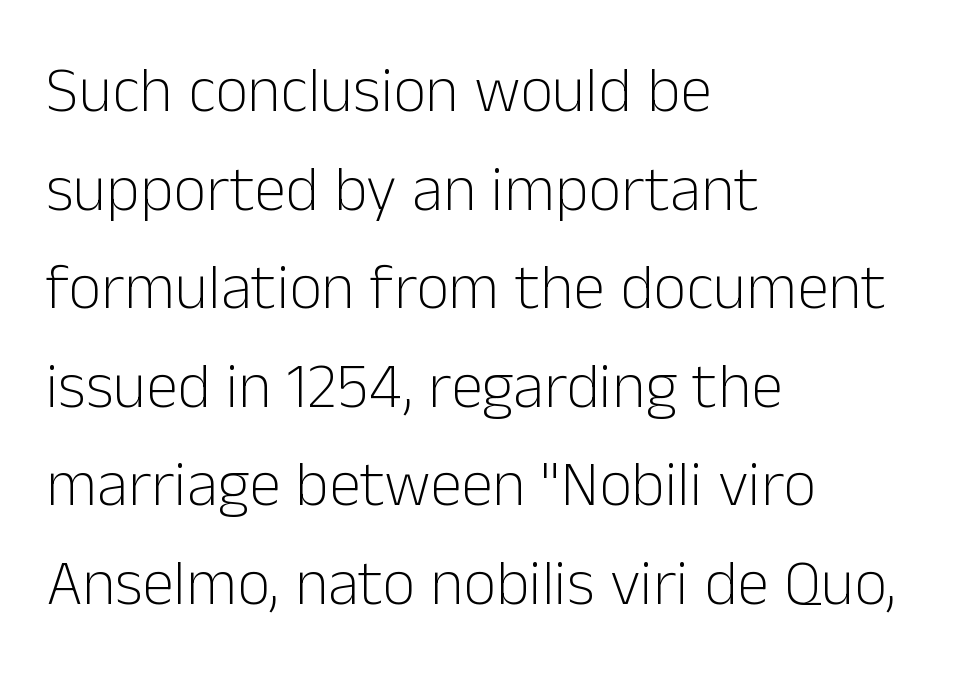
{"serif": "no", "italic": "no", "bold": "no", "weight": "light", "width": "normal", "stroke_contrast": "low", "x_height": "medium", "monospaced": "no", "underline": "no", "align": "left", "line_spacing": "normal", "line_spacing_ratio": 1.54, "letter_spacing": "normal", "letter_spacing_em": 0.0, "glyph_px": 64}
